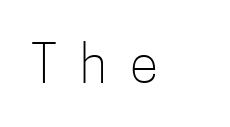
This reads as an unemphasized weight, regular at the heaviest. The area under the type is left untouched. Unlike italic type, these characters show no tilt at all. The passage shown is typed in a proportional face where columns would drift. This sample uses a sans-serif face.
